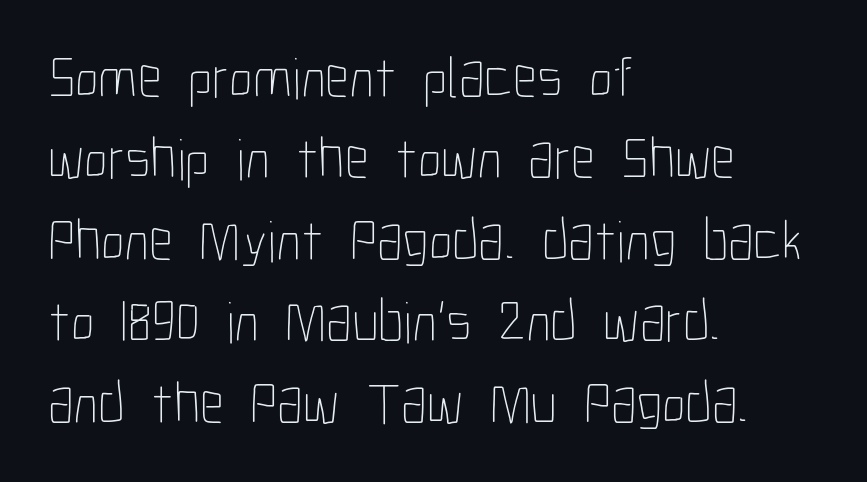
Type without underlining. Stem width sits at or under what a default text font uses. Quick note: not italic, upright. The face used here is proportionally spaced, like ordinary book or web type. Reading down the block, your eye returns to a fixed left position each line. This sample keeps an unexceptional amount of space between lines.
